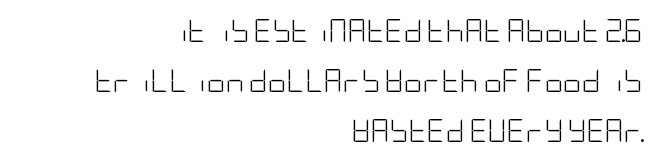
{"italic": "no", "bold": "no", "underline": "no", "align": "right", "line_spacing": "loose", "line_spacing_ratio": 2.17, "letter_spacing": "normal", "letter_spacing_em": 0.0, "glyph_px": 23}
